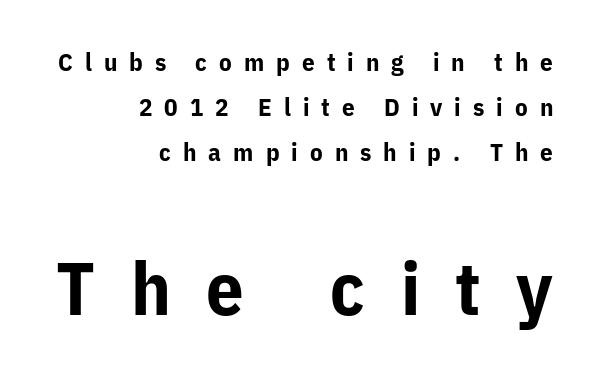
Q: Is the text bold? A: Yes.
Q: Is the text italic (slanted)? A: No, it is upright.
Q: Is the typeface a serif or a sans-serif typeface? A: Sans-serif.
Q: Is the text underlined? A: No.
Q: How is the paragraph aligned? A: Right-aligned.
Q: Is the spacing between letters normal or unusually wide? A: Unusually wide.
Q: Which block of text is set in a larger size, the first (top) or the second (bottom)? A: The second (bottom) one.
Q: Width (condensed, normal, or wide)? A: Normal.
Q: Stroke contrast? A: Low.
Q: x-height? A: Medium.
Q: Monospaced? A: No.
